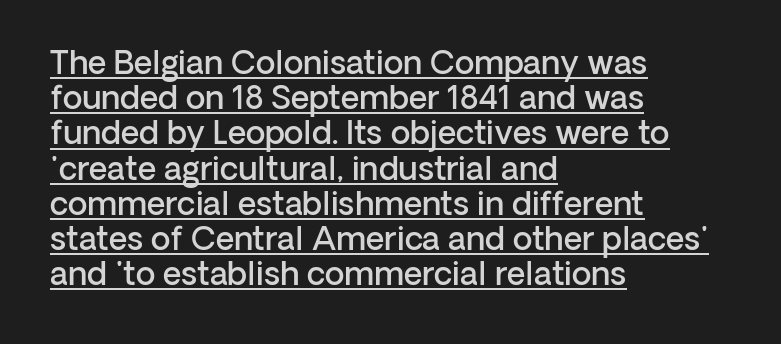
The image shows 32 px semibold sans-serif type, upright; set left-aligned, tight line spacing (1.1x), normal letter spacing, underlined; low stroke contrast and a medium x-height.
